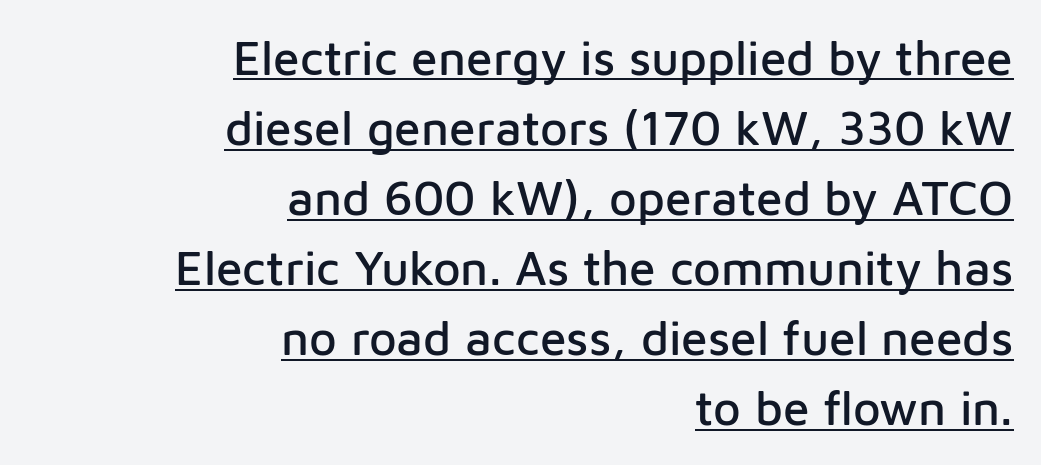
{"serif": "no", "italic": "no", "width": "normal", "stroke_contrast": "low", "x_height": "medium", "monospaced": "no", "underline": "yes", "align": "right", "line_spacing": "normal", "line_spacing_ratio": 1.46, "letter_spacing": "normal", "letter_spacing_em": 0.0, "glyph_px": 48}
